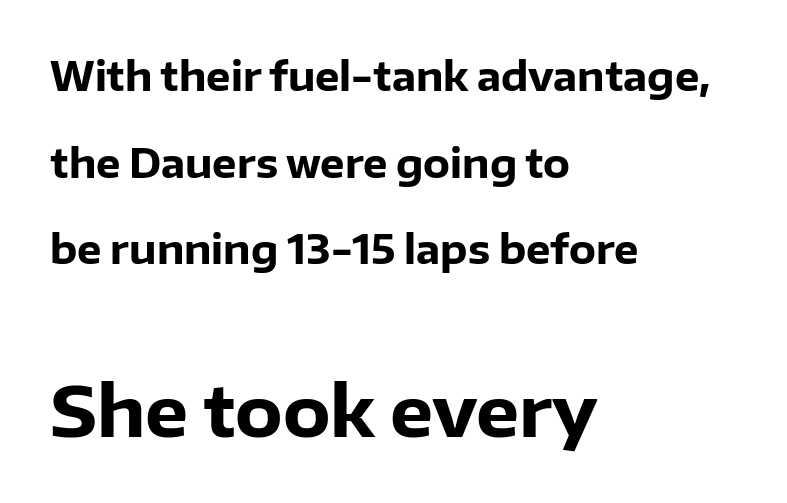
Q: Is the text bold? A: Yes.
Q: Is the text italic (slanted)? A: No, it is upright.
Q: Is the typeface a serif or a sans-serif typeface? A: Sans-serif.
Q: Is the text underlined? A: No.
Q: How is the paragraph aligned? A: Left-aligned.
Q: Is the spacing between letters normal or unusually wide? A: Normal.
Q: Is the spacing between lines tight, normal or loose? A: Loose.
Q: Which block of text is set in a larger size, the first (top) or the second (bottom)? A: The second (bottom) one.
Q: Width (condensed, normal, or wide)? A: Normal.
Q: Stroke contrast? A: Low.
Q: x-height? A: Medium.
Q: Monospaced? A: No.
